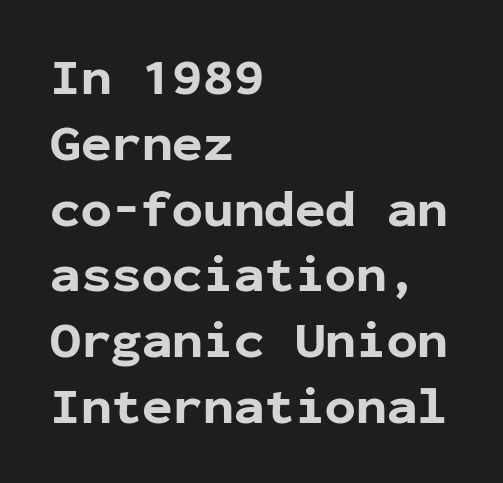
Q: Is the text bold? A: Yes.
Q: Is the text italic (slanted)? A: No, it is upright.
Q: Is the typeface a serif or a sans-serif typeface? A: Sans-serif.
Q: Is the text underlined? A: No.
Q: How is the paragraph aligned? A: Left-aligned.
Q: Is the spacing between letters normal or unusually wide? A: Normal.
Q: Is the spacing between lines tight, normal or loose? A: Normal.
Q: Width (condensed, normal, or wide)? A: Normal.
Q: Stroke contrast? A: Low.
Q: x-height? A: Medium.
Q: Monospaced? A: Yes.
